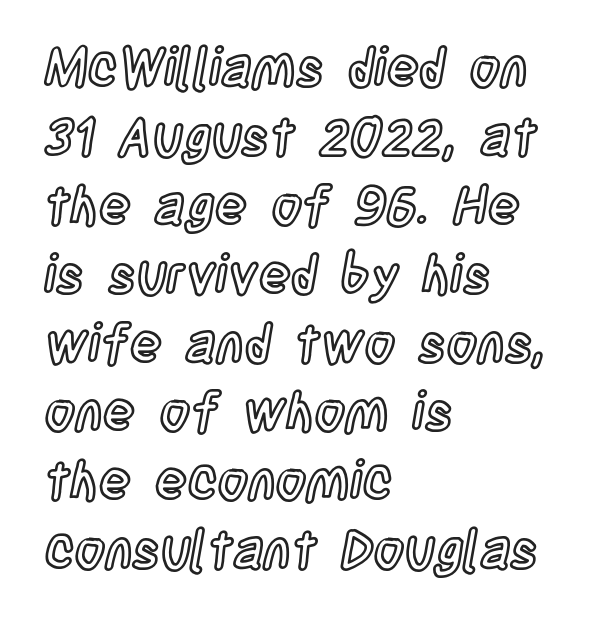
The type is set solid horizontally, with unmodified tracking. Reading down the column, the eye jumps a familiar distance to each next line. The rendering uses natural spacing where letterforms have individual widths.
